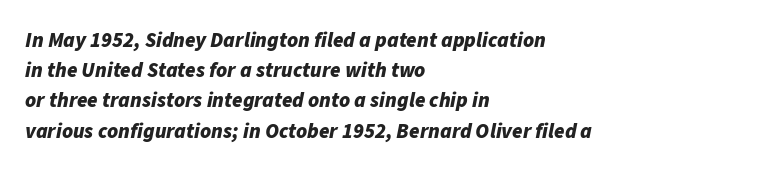
The image shows 21 px bold type, italic (leaning right); set left-aligned, normal line spacing (1.44x), normal letter spacing, not underlined.
